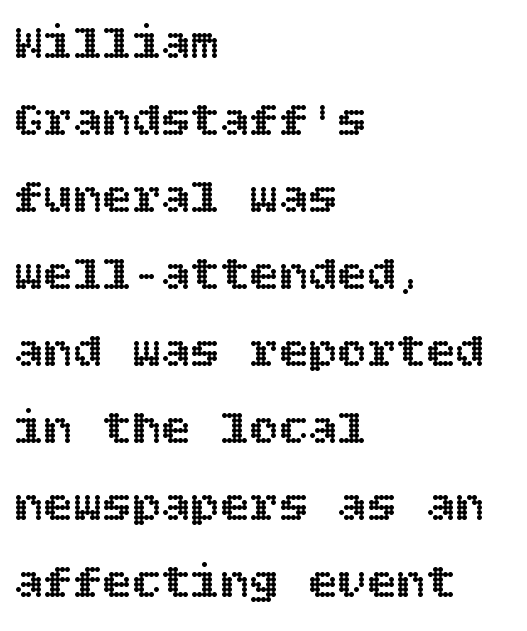
{"italic": "no", "width": "normal", "x_height": "large", "underline": "no", "align": "left", "line_spacing": "normal", "line_spacing_ratio": 1.57, "letter_spacing": "normal", "letter_spacing_em": 0.0, "glyph_px": 49}
